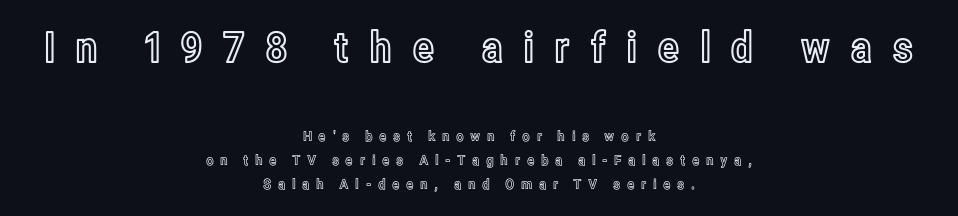
{"italic": "no", "width": "condensed", "x_height": "medium", "monospaced": "no", "underline": "no", "align": "center", "line_spacing": "normal", "line_spacing_ratio": 1.7, "letter_spacing": "wide", "letter_spacing_em": 0.46, "larger_block": "first", "size_ratio": 3.0, "glyph_px": 42}
